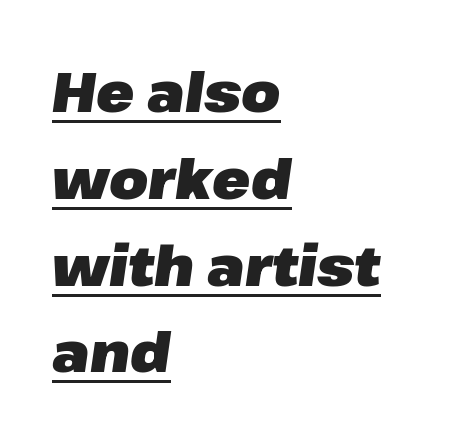
{"italic": "yes", "lean": "right", "slant_degrees": 8, "bold": "yes", "weight": "heavy", "width": "normal", "stroke_contrast": "low", "x_height": "medium", "monospaced": "no", "underline": "yes", "align": "left", "line_spacing": "normal", "line_spacing_ratio": 1.55, "letter_spacing": "normal", "letter_spacing_em": 0.0, "glyph_px": 56}
